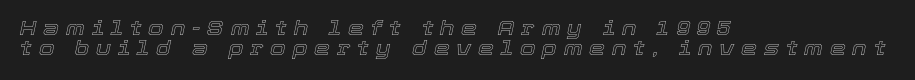
{"italic": "yes", "lean": "right", "slant_degrees": 12, "underline": "no", "align": "left", "line_spacing": "tight", "line_spacing_ratio": 1.01, "letter_spacing": "wide", "letter_spacing_em": 0.35, "glyph_px": 20}
